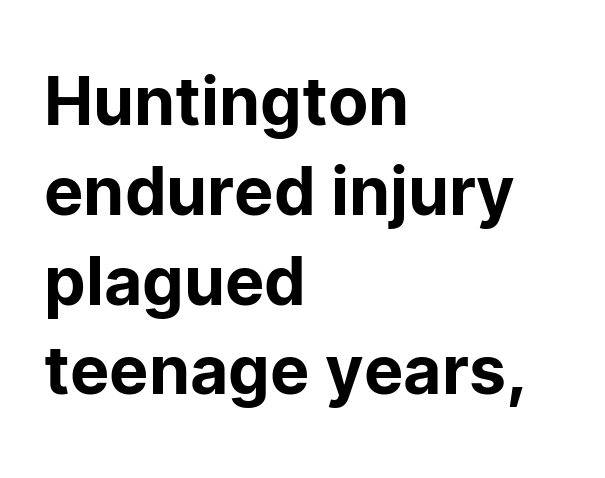
The image shows 66 px sans-serif type, upright; set left-aligned, normal line spacing (1.36x), normal letter spacing, not underlined; low stroke contrast and a medium x-height.
